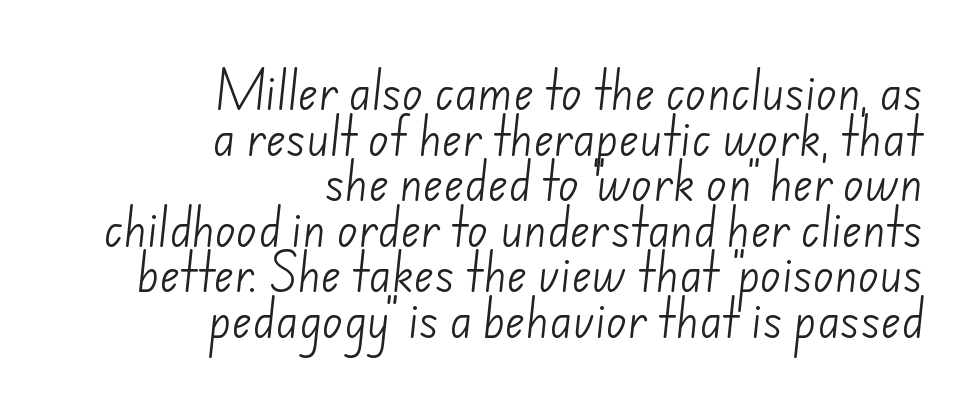
Q: Is the text bold? A: No.
Q: Is the typeface a serif or a sans-serif typeface? A: Sans-serif.
Q: Is the text underlined? A: No.
Q: How is the paragraph aligned? A: Right-aligned.
Q: Is the spacing between letters normal or unusually wide? A: Normal.
Q: Is the spacing between lines tight, normal or loose? A: Tight.
Q: Width (condensed, normal, or wide)? A: Normal.
Q: Stroke contrast? A: Low.
Q: x-height? A: Small.
Q: Monospaced? A: No.
